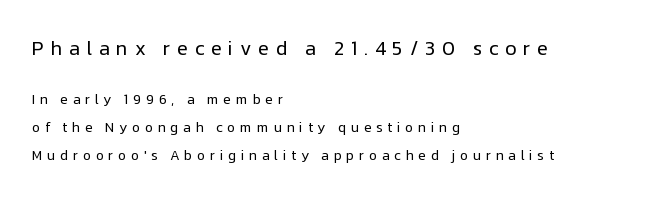
Q: Is the text bold? A: No.
Q: Is the text italic (slanted)? A: No, it is upright.
Q: Is the text underlined? A: No.
Q: How is the paragraph aligned? A: Left-aligned.
Q: Is the spacing between letters normal or unusually wide? A: Unusually wide.
Q: Is the spacing between lines tight, normal or loose? A: Loose.
Q: Which block of text is set in a larger size, the first (top) or the second (bottom)? A: The first (top) one.
